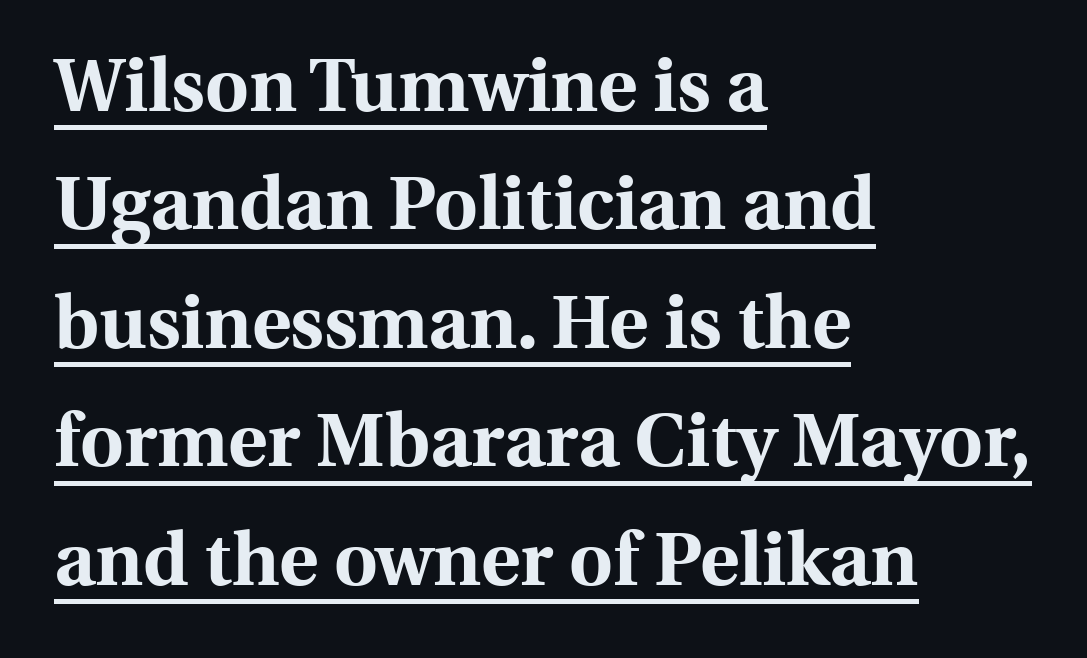
{"serif": "yes", "italic": "no", "bold": "yes", "weight": "bold", "width": "normal", "x_height": "medium", "monospaced": "no", "underline": "yes", "align": "left", "line_spacing": "normal", "line_spacing_ratio": 1.58, "letter_spacing": "normal", "letter_spacing_em": 0.0, "glyph_px": 75}
